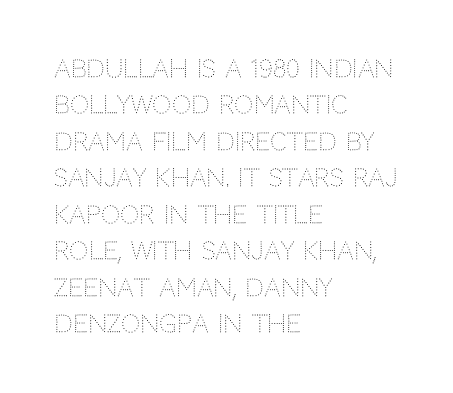
Q: Is the text bold? A: No.
Q: Is the text italic (slanted)? A: No, it is upright.
Q: Is the text underlined? A: No.
Q: How is the paragraph aligned? A: Left-aligned.
Q: Is the spacing between letters normal or unusually wide? A: Normal.
Q: Is the spacing between lines tight, normal or loose? A: Normal.
